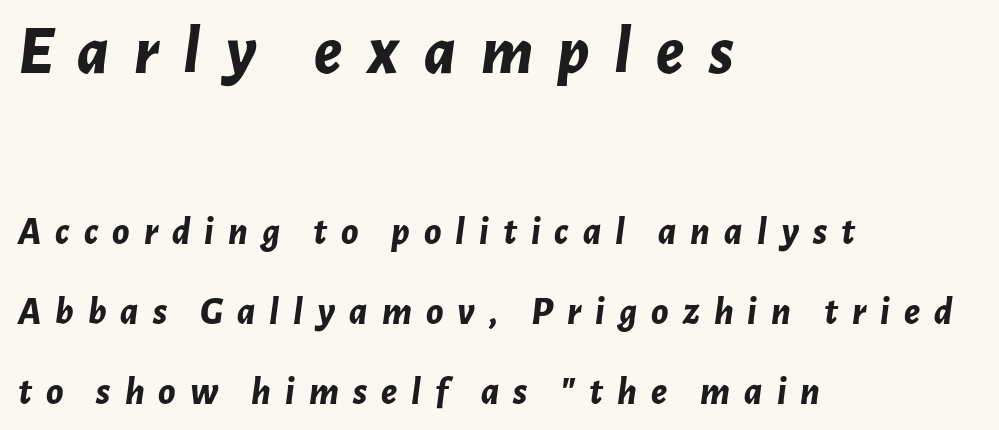
Character widths vary here, with narrow letters taking less room than wide ones. The designer gave the opening block more size than the closing block. Lines of text with bare space underneath. Characters follow at a spacing far wider than the type designer built in. Regarding leading, the lines here are spaced well apart. Is the type slanted? Yes — the strokes lean at a clear angle.
